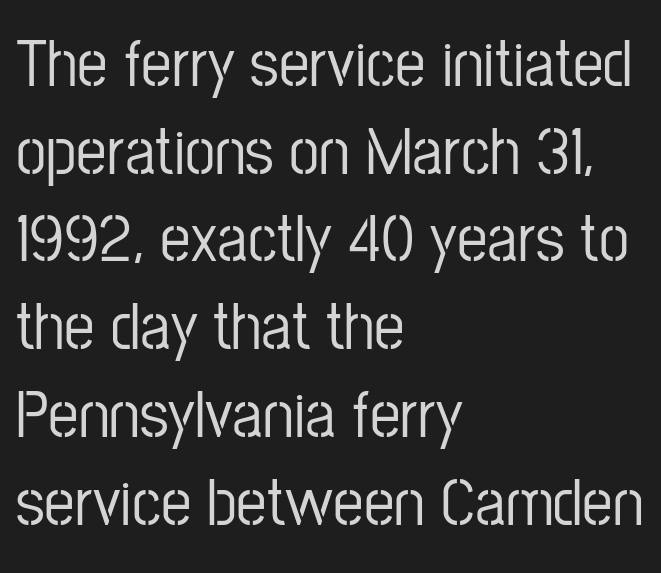
{"serif": "no", "italic": "no", "width": "condensed", "stroke_contrast": "low", "x_height": "medium", "monospaced": "no", "underline": "no", "align": "left", "line_spacing": "normal", "line_spacing_ratio": 1.29, "letter_spacing": "normal", "letter_spacing_em": 0.0, "glyph_px": 68}
